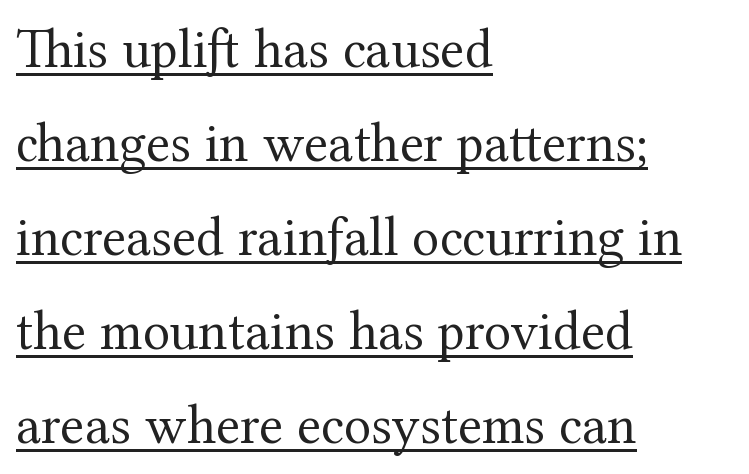
{"serif": "yes", "italic": "no", "bold": "no", "weight": "regular", "width": "normal", "stroke_contrast": "medium", "x_height": "medium", "monospaced": "no", "underline": "yes", "align": "left", "line_spacing": "normal", "line_spacing_ratio": 1.68, "letter_spacing": "normal", "letter_spacing_em": 0.0, "glyph_px": 56}
